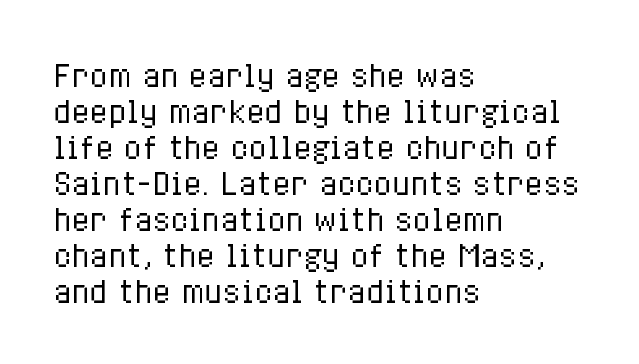
Spacing verdict: proportional, widths tailored to each character. Italic? Not at all — the glyphs are vertical. Standard letterfit; no display-style spreading of the glyphs. Heft: none added — not bold. The setting favours the left margin, as ordinary paragraphs usually do. Any mark beneath the type? The region is blank.
